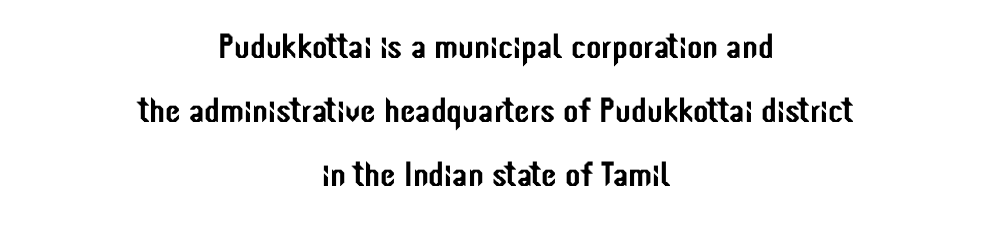
Q: Is the text italic (slanted)? A: No, it is upright.
Q: Is the typeface a serif or a sans-serif typeface? A: Sans-serif.
Q: Is the text underlined? A: No.
Q: How is the paragraph aligned? A: Centered.
Q: Is the spacing between letters normal or unusually wide? A: Normal.
Q: Width (condensed, normal, or wide)? A: Condensed.
Q: Stroke contrast? A: Low.
Q: x-height? A: Medium.
Q: Monospaced? A: No.
